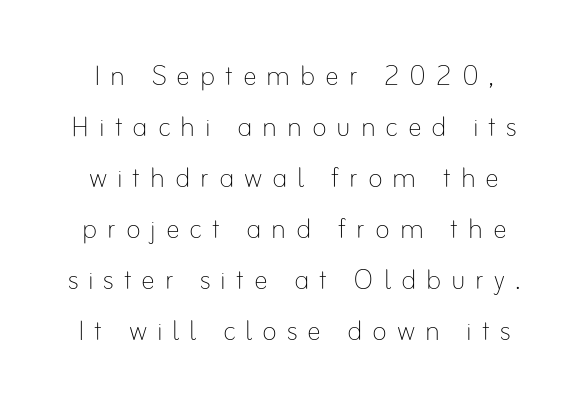
The horizontal fit of the characters is loose and conspicuously gappy. This block has exactly the height ordinary leading produces. The face used here is proportionally spaced, like ordinary book or web type. Beneath every word, the page is bare. Posture: upright roman.
